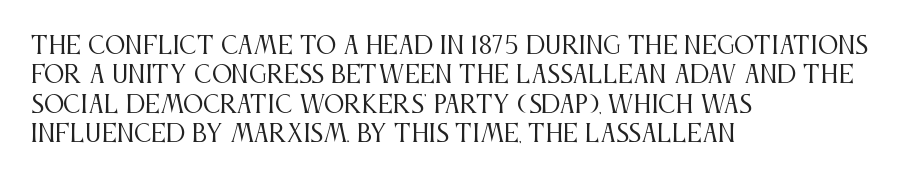
Q: Is the text bold? A: No.
Q: Is the text italic (slanted)? A: No, it is upright.
Q: Is the text underlined? A: No.
Q: How is the paragraph aligned? A: Left-aligned.
Q: Is the spacing between letters normal or unusually wide? A: Normal.
Q: Is the spacing between lines tight, normal or loose? A: Normal.
